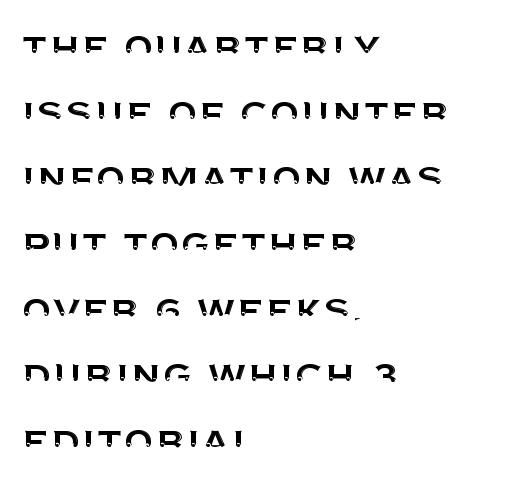
{"serif": "no", "italic": "no", "width": "normal", "stroke_contrast": "medium", "x_height": "large", "monospaced": "no", "underline": "no", "align": "left", "line_spacing": "normal", "line_spacing_ratio": 1.34, "letter_spacing": "normal", "letter_spacing_em": 0.0, "glyph_px": 49}
